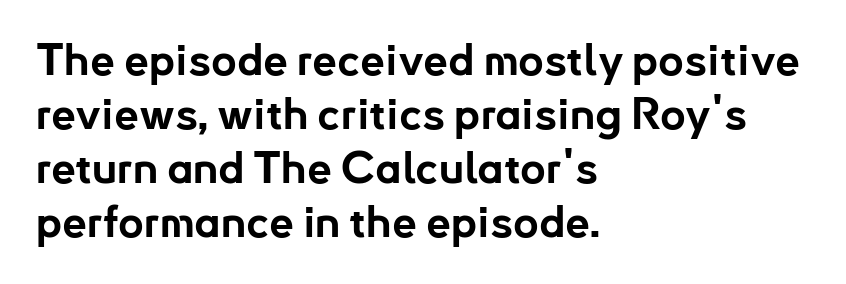
Grotesque or geometric, the face here clearly has no serifs. The lines are quadded left. In terms of letterspacing, this is plain default setting. The typography opts for an upright posture over an oblique one. Character widths vary here, with narrow letters taking less room than wide ones.
